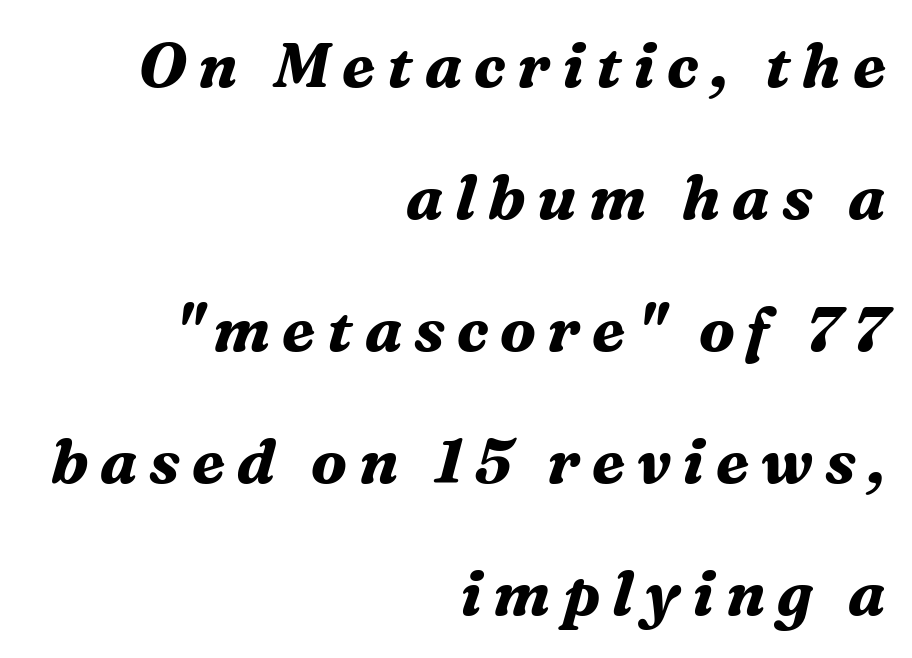
{"serif": "yes", "italic": "yes", "lean": "right", "slant_degrees": 16, "bold": "yes", "weight": "bold", "width": "normal", "stroke_contrast": "medium", "x_height": "medium", "monospaced": "no", "underline": "no", "align": "right", "line_spacing": "loose", "line_spacing_ratio": 2.13, "glyph_px": 62}
